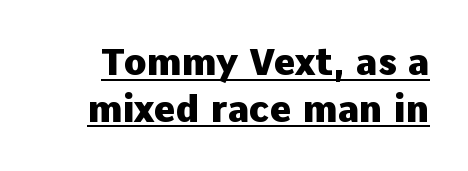
Q: Is the text bold? A: Yes.
Q: Is the text italic (slanted)? A: No, it is upright.
Q: Is the typeface a serif or a sans-serif typeface? A: Sans-serif.
Q: Is the text underlined? A: Yes.
Q: Is the spacing between letters normal or unusually wide? A: Normal.
Q: Is the spacing between lines tight, normal or loose? A: Normal.
Q: Width (condensed, normal, or wide)? A: Normal.
Q: Stroke contrast? A: Low.
Q: x-height? A: Medium.
Q: Monospaced? A: No.
